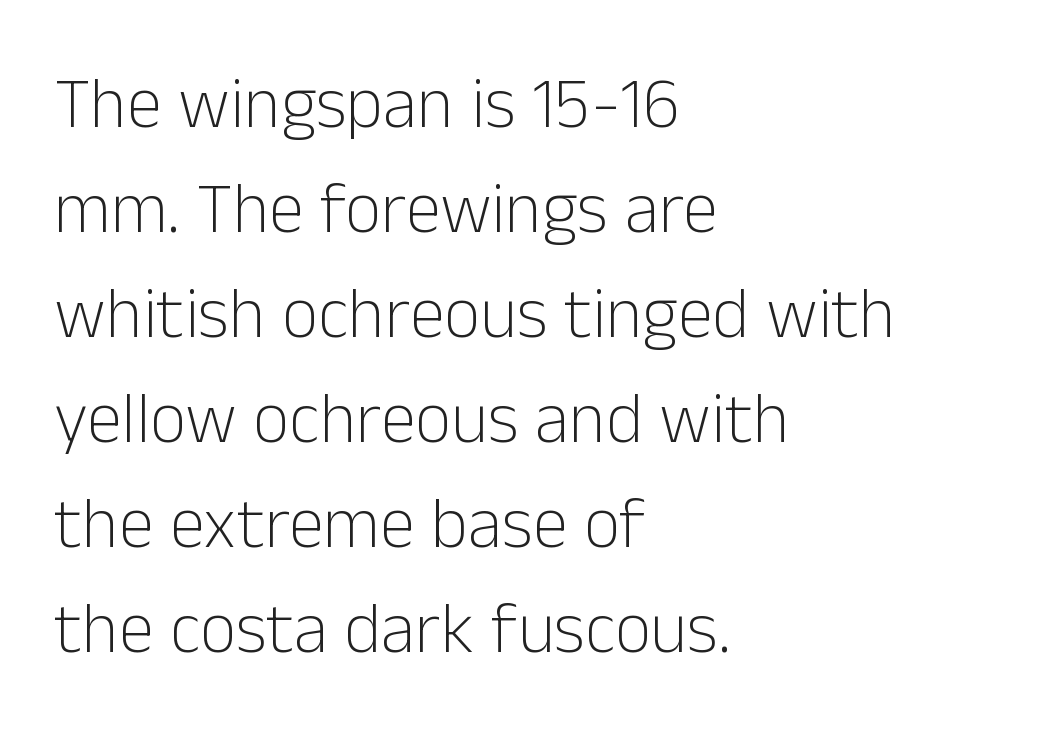
Vertical spacing — default. If you drew a line through each stem, it would be perfectly vertical. The face used here is rendered with its standard letterfit. The letters look calm and open, with moderate or lighter stems. Does the copy run flush right? No — it runs flush left.
